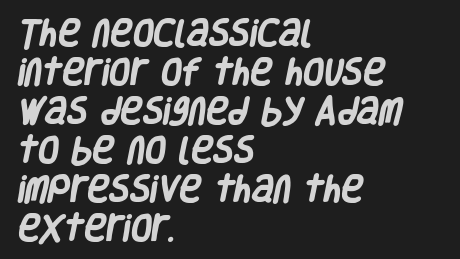
The image shows 30 px heavy, condensed sans-serif type; set left-aligned, normal line spacing (1.3x), normal letter spacing, not underlined; low stroke contrast and a large x-height.
